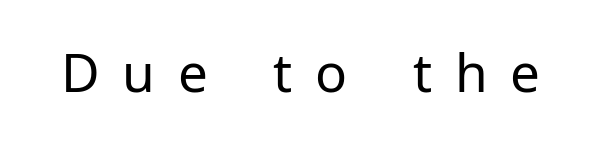
The image shows 53 px regular-weight sans-serif type, upright; set unusually wide letter spacing (+0.43 em), not underlined; low stroke contrast and a medium x-height.
